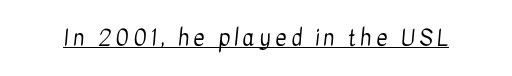
These glyphs show unthickened strokes, regular width or finer. The sample's only ornament is a line tracing under the words. The horizontal fit of the characters is loose and conspicuously gappy.
